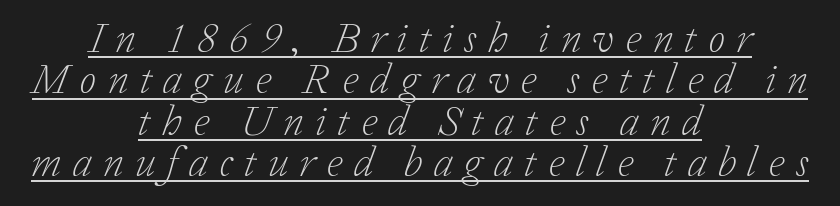
The image shows 43 px light serif type, italic (leaning right); set centered, tight line spacing (0.96x), unusually wide letter spacing (+0.26 em), underlined; low stroke contrast and a medium x-height.
